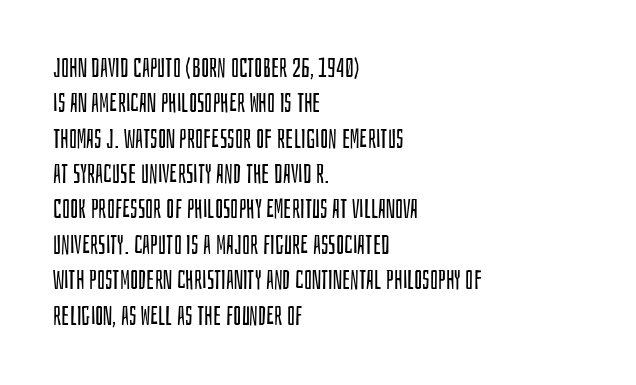
{"italic": "no", "bold": "no", "underline": "no", "align": "left", "line_spacing": "normal", "line_spacing_ratio": 1.36, "letter_spacing": "normal", "letter_spacing_em": 0.0, "glyph_px": 26}
